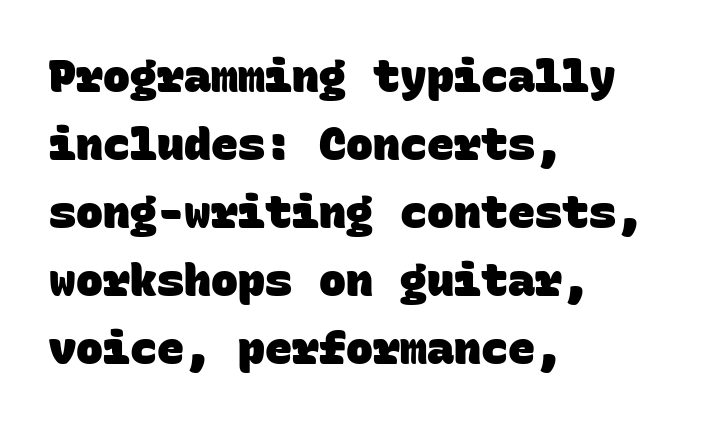
{"serif": "no", "bold": "yes", "weight": "heavy", "width": "normal", "stroke_contrast": "low", "x_height": "large", "monospaced": "yes", "underline": "no", "align": "left", "line_spacing": "normal", "line_spacing_ratio": 1.51, "letter_spacing": "normal", "letter_spacing_em": 0.0, "glyph_px": 45}
